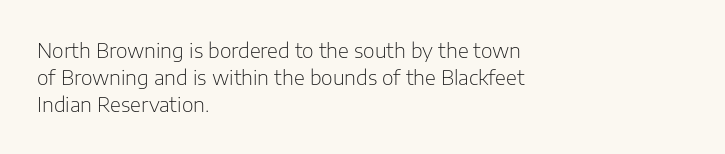
Q: Is the text bold? A: No.
Q: Is the text italic (slanted)? A: No, it is upright.
Q: Is the text underlined? A: No.
Q: How is the paragraph aligned? A: Left-aligned.
Q: Is the spacing between letters normal or unusually wide? A: Normal.
Q: Is the spacing between lines tight, normal or loose? A: Normal.
